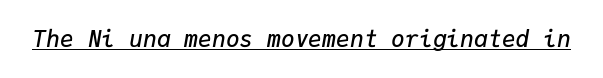
The image shows 23 px text type, italic (leaning right); set normal letter spacing, underlined.
